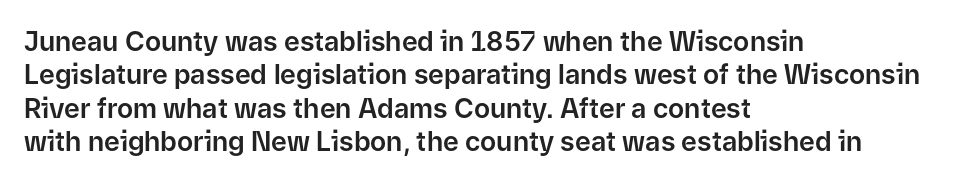
Q: Is the text italic (slanted)? A: No, it is upright.
Q: Is the text underlined? A: No.
Q: How is the paragraph aligned? A: Left-aligned.
Q: Is the spacing between letters normal or unusually wide? A: Normal.
